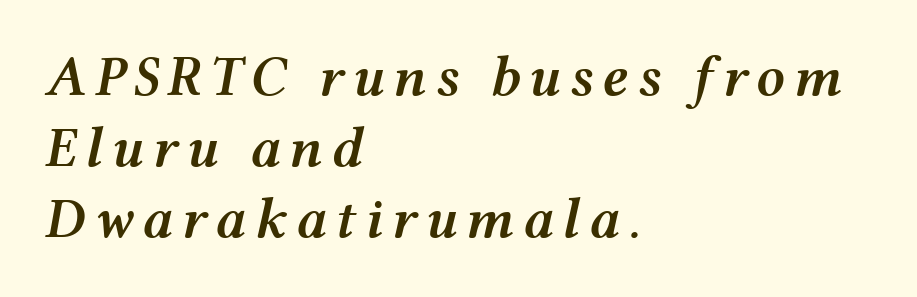
Q: Is the text bold? A: Semi-bold.
Q: Is the text italic (slanted)? A: Yes, it leans right by about 12 degrees.
Q: Is the text underlined? A: No.
Q: How is the paragraph aligned? A: Left-aligned.
Q: Is the spacing between lines tight, normal or loose? A: Normal.
Q: Width (condensed, normal, or wide)? A: Wide.
Q: Stroke contrast? A: Medium.
Q: x-height? A: Medium.
Q: Monospaced? A: No.
